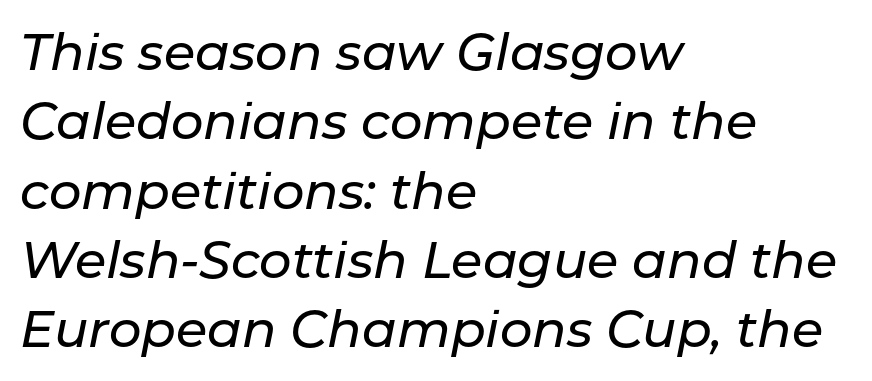
Q: Is the text italic (slanted)? A: Yes, it leans right by about 11 degrees.
Q: Is the text underlined? A: No.
Q: How is the paragraph aligned? A: Left-aligned.
Q: Is the spacing between letters normal or unusually wide? A: Normal.
Q: Is the spacing between lines tight, normal or loose? A: Normal.
Q: Width (condensed, normal, or wide)? A: Normal.
Q: Stroke contrast? A: Low.
Q: x-height? A: Medium.
Q: Monospaced? A: No.
